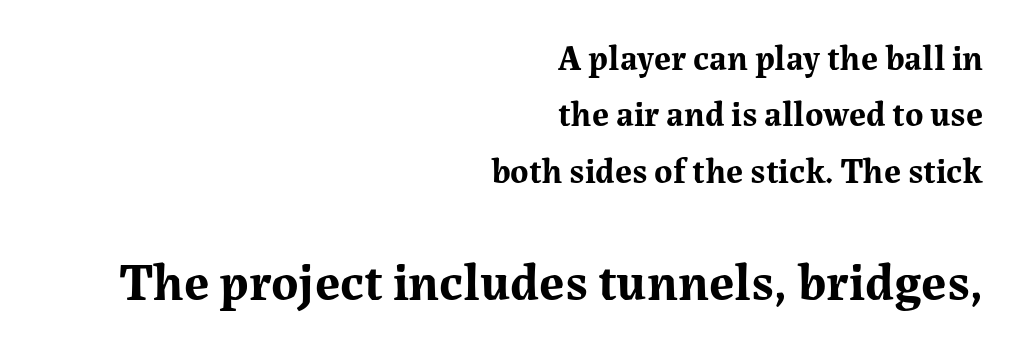
{"serif": "yes", "italic": "no", "bold": "yes", "weight": "bold", "width": "normal", "stroke_contrast": "medium", "x_height": "medium", "monospaced": "no", "underline": "no", "align": "right", "line_spacing": "normal", "line_spacing_ratio": 1.61, "letter_spacing": "normal", "letter_spacing_em": 0.0, "larger_block": "second", "size_ratio": 1.49, "glyph_px": 52}
